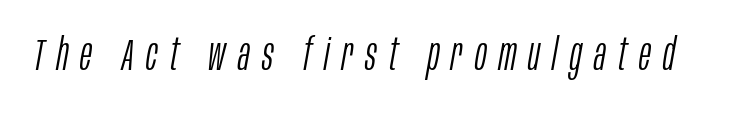
Q: Is the text bold? A: No.
Q: Is the text italic (slanted)? A: Yes, it leans right by about 10 degrees.
Q: Is the text underlined? A: No.
Q: Is the spacing between letters normal or unusually wide? A: Unusually wide.
Q: Width (condensed, normal, or wide)? A: Condensed.
Q: Stroke contrast? A: Low.
Q: x-height? A: Large.
Q: Monospaced? A: No.
